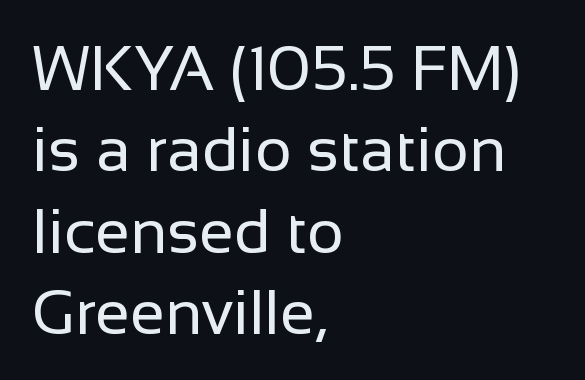
Nobody touched the tracking dial on this one. A typesetter would label this face a sans. The gap between lines stays unmarked. Here the designer chose a conventional face with non-uniform glyph widths.
